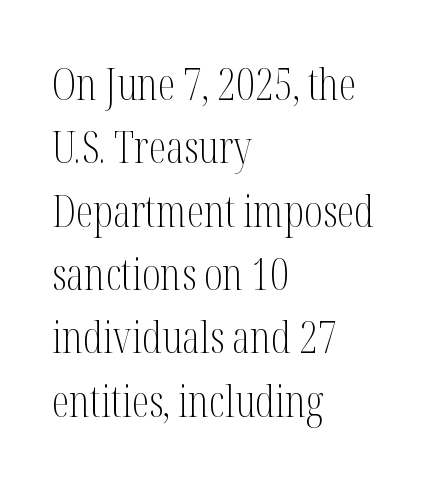
Q: Is the text bold? A: No.
Q: Is the text italic (slanted)? A: No, it is upright.
Q: Is the typeface a serif or a sans-serif typeface? A: Serif.
Q: Is the text underlined? A: No.
Q: How is the paragraph aligned? A: Left-aligned.
Q: Is the spacing between letters normal or unusually wide? A: Normal.
Q: Is the spacing between lines tight, normal or loose? A: Normal.
Q: Width (condensed, normal, or wide)? A: Condensed.
Q: Stroke contrast? A: Medium.
Q: x-height? A: Medium.
Q: Monospaced? A: No.
